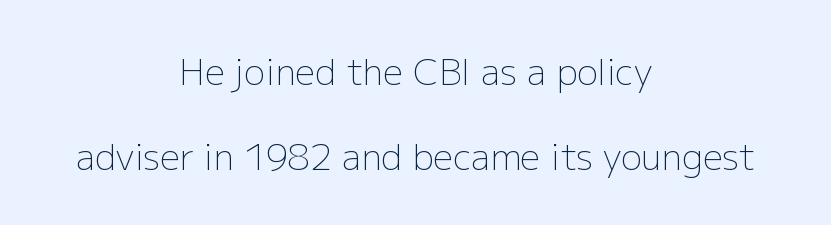
The image shows 35 px light sans-serif type, upright; set centered, loose line spacing (2.42x), normal letter spacing, not underlined; low stroke contrast and a medium x-height.
